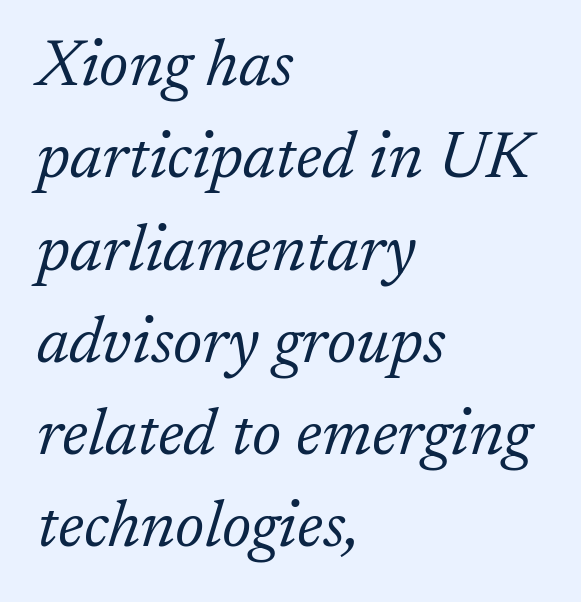
{"serif": "yes", "italic": "yes", "lean": "right", "slant_degrees": 17, "bold": "no", "weight": "light", "width": "normal", "stroke_contrast": "low", "x_height": "medium", "monospaced": "no", "underline": "no", "align": "left", "line_spacing": "normal", "line_spacing_ratio": 1.42, "letter_spacing": "normal", "letter_spacing_em": 0.0, "glyph_px": 65}
